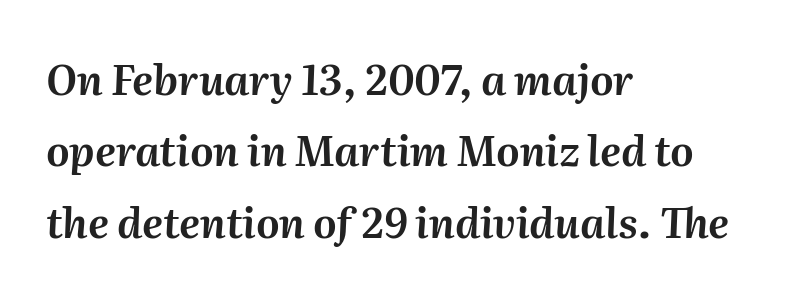
Q: Is the text italic (slanted)? A: Yes, it leans right by about 2 degrees.
Q: Is the text underlined? A: No.
Q: How is the paragraph aligned? A: Left-aligned.
Q: Is the spacing between letters normal or unusually wide? A: Normal.
Q: Width (condensed, normal, or wide)? A: Normal.
Q: Stroke contrast? A: Medium.
Q: x-height? A: Medium.
Q: Monospaced? A: No.
